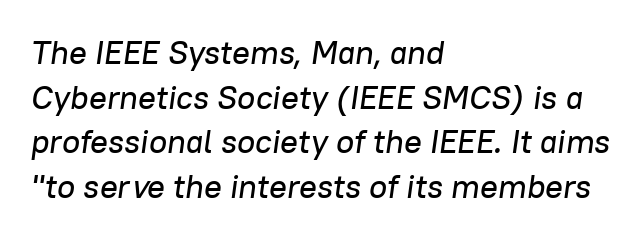
The image shows 33 px text type, italic (leaning right); set left-aligned, normal line spacing (1.35x), normal letter spacing, not underlined; low stroke contrast and a medium x-height.
